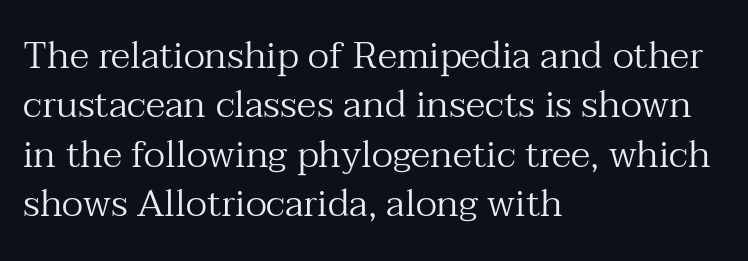
The image shows 38 px regular-weight serif type, upright; set left-aligned, normal line spacing (1.3x), normal letter spacing, not underlined; medium stroke contrast and a medium x-height.
